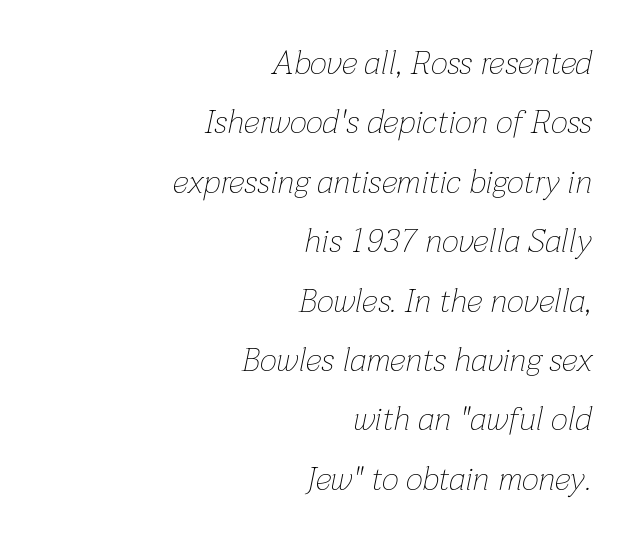
{"italic": "yes", "lean": "right", "slant_degrees": 12, "bold": "no", "weight": "thin", "width": "normal", "stroke_contrast": "low", "x_height": "medium", "monospaced": "no", "underline": "no", "align": "right", "line_spacing_ratio": 1.8, "letter_spacing": "normal", "letter_spacing_em": 0.0, "glyph_px": 33}
